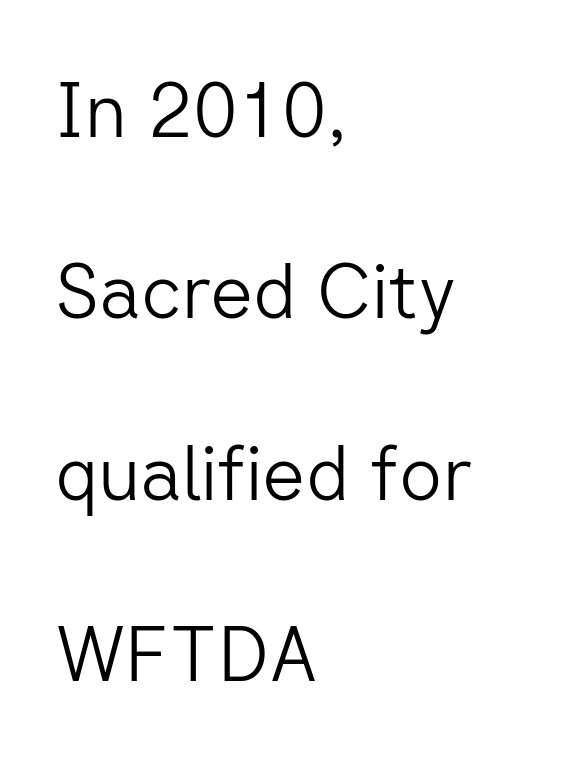
The image shows 75 px light sans-serif type, upright; set left-aligned, loose line spacing (2.42x), normal letter spacing, not underlined; low stroke contrast and a medium x-height.
